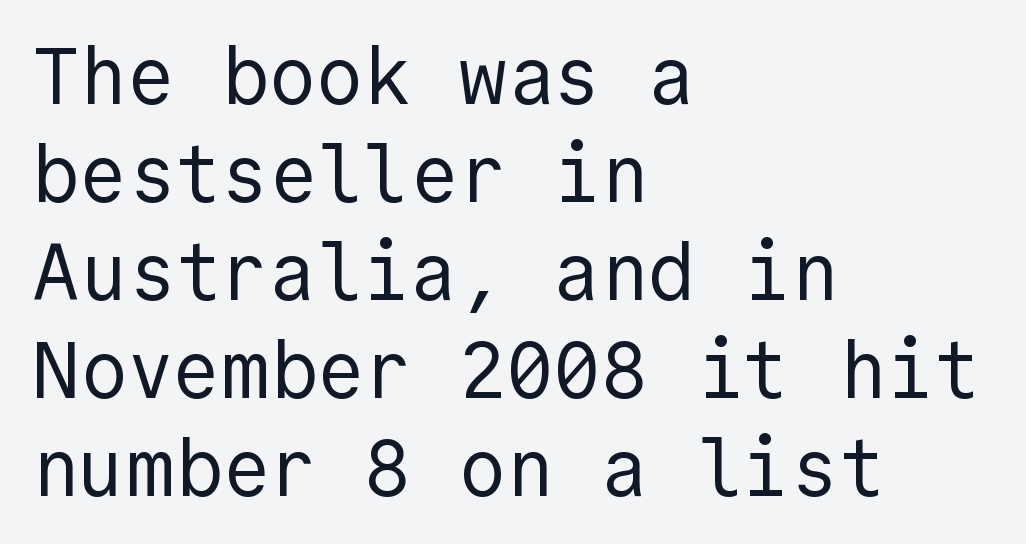
Teacher's note: observe the even left margin — that is flush-left alignment. Each word holds together tightly as a unit, with standard inter-letter gaps. Do the letters lean? They stand straight. Stems and bowls with no extra thickness — not bold. Typographically, this falls in the sans-serif category.
